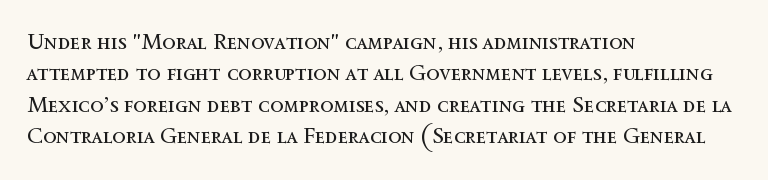
The image shows 22 px text type, upright; set left-aligned, normal line spacing (1.43x), normal letter spacing, not underlined.
